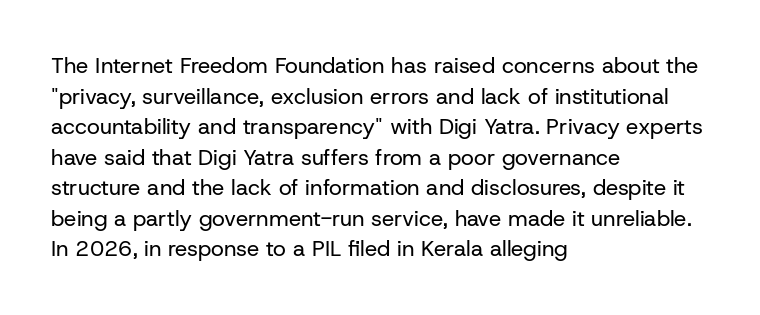
The image shows 22 px text type, upright; set left-aligned, normal line spacing (1.39x), normal letter spacing, not underlined.
